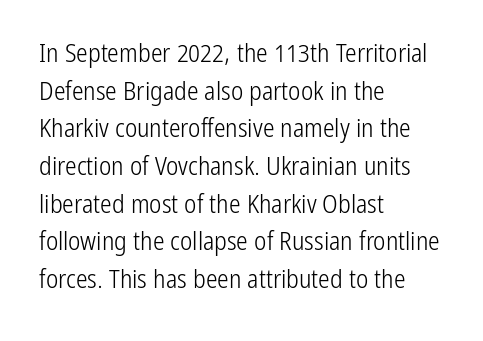
The image shows 26 px text type, upright; set left-aligned, normal line spacing (1.45x), normal letter spacing, not underlined.
